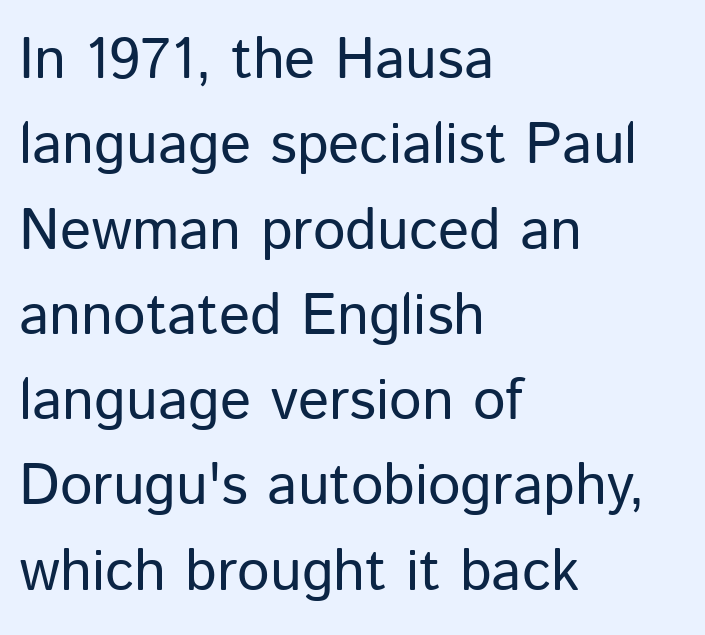
{"serif": "no", "italic": "no", "bold": "no", "weight": "regular", "width": "normal", "stroke_contrast": "low", "x_height": "medium", "monospaced": "no", "underline": "no", "align": "left", "line_spacing": "normal", "line_spacing_ratio": 1.47, "letter_spacing": "normal", "letter_spacing_em": 0.0, "glyph_px": 58}
